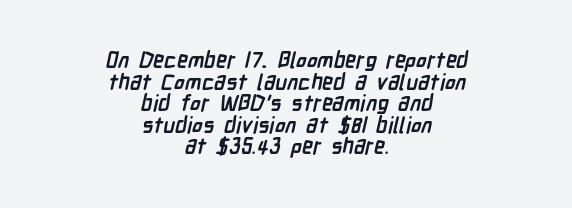
The image shows 22 px bold type; set centered, tight line spacing (0.98x), normal letter spacing, not underlined.
